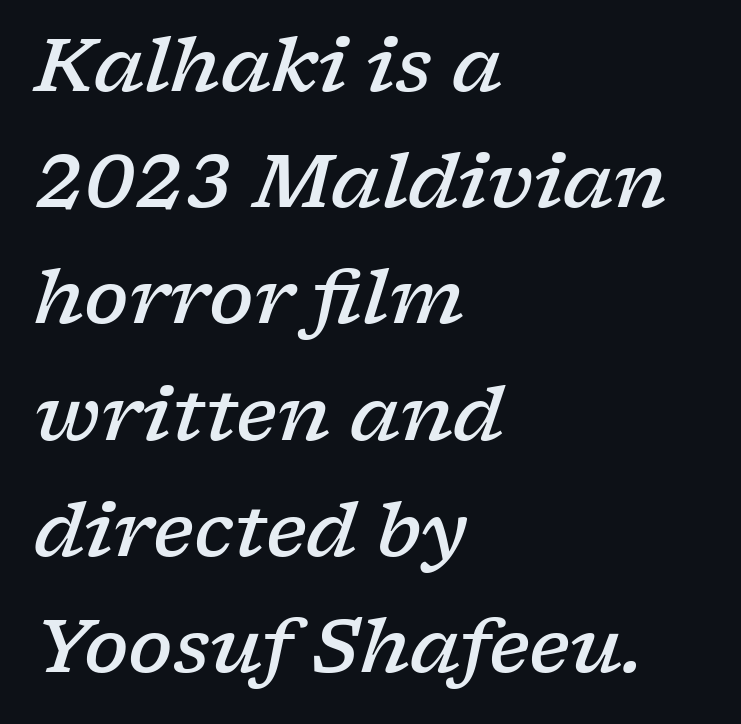
{"serif": "yes", "italic": "yes", "lean": "right", "slant_degrees": 17, "bold": "semi", "weight": "semibold", "width": "wide", "stroke_contrast": "low", "x_height": "medium", "monospaced": "no", "underline": "no", "align": "left", "line_spacing": "normal", "line_spacing_ratio": 1.57, "letter_spacing": "normal", "letter_spacing_em": 0.0, "glyph_px": 74}
